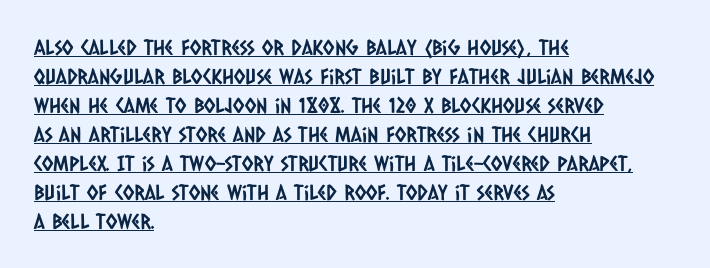
The image shows 21 px text type; set left-aligned, normal line spacing (1.38x), normal letter spacing, underlined.
